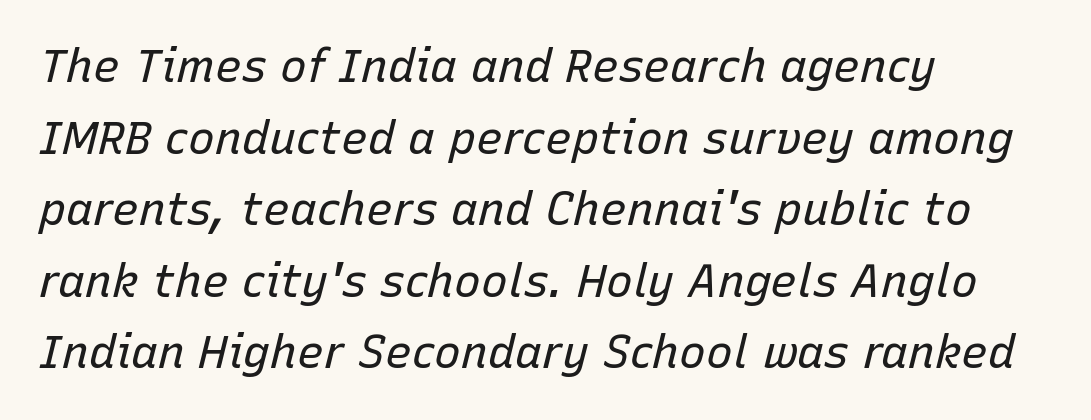
{"italic": "yes", "lean": "right", "slant_degrees": 15, "bold": "no", "weight": "regular", "width": "normal", "stroke_contrast": "low", "x_height": "medium", "monospaced": "no", "underline": "no", "align": "left", "line_spacing": "normal", "line_spacing_ratio": 1.59, "letter_spacing": "normal", "letter_spacing_em": 0.0, "glyph_px": 45}
